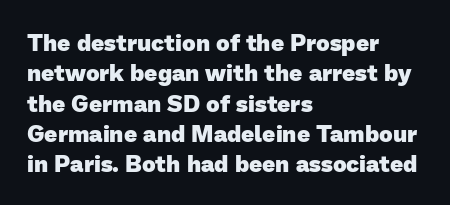
Q: Is the text bold? A: Yes.
Q: Is the text underlined? A: No.
Q: How is the paragraph aligned? A: Left-aligned.
Q: Is the spacing between letters normal or unusually wide? A: Normal.
Q: Is the spacing between lines tight, normal or loose? A: Normal.
